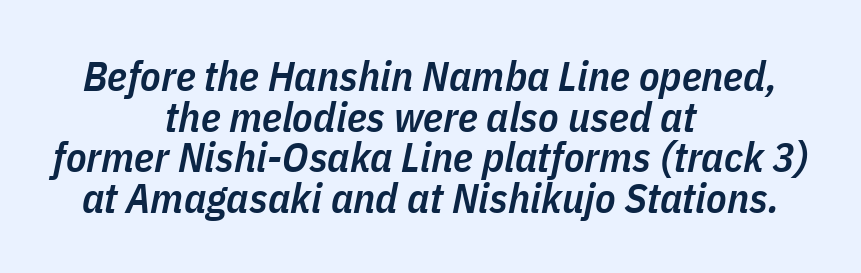
{"italic": "yes", "lean": "right", "slant_degrees": 11, "bold": "semi", "weight": "semibold", "width": "condensed", "stroke_contrast": "low", "x_height": "medium", "monospaced": "no", "underline": "no", "align": "center", "line_spacing": "tight", "line_spacing_ratio": 0.97, "letter_spacing": "normal", "letter_spacing_em": 0.0, "glyph_px": 42}
